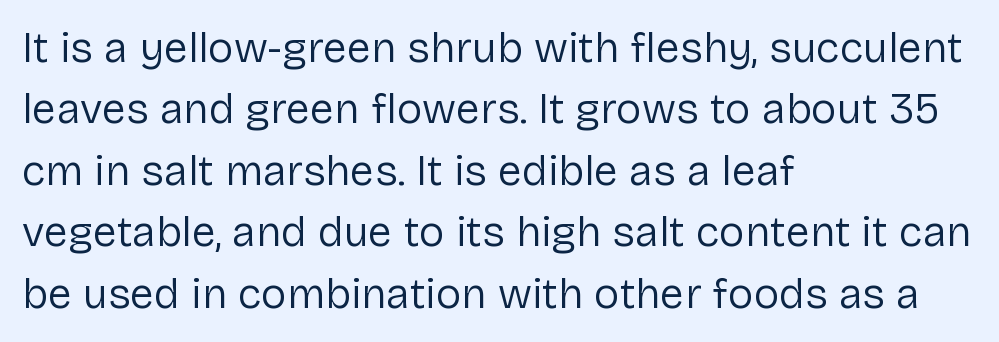
{"serif": "no", "italic": "no", "bold": "no", "weight": "regular", "width": "normal", "stroke_contrast": "low", "x_height": "medium", "monospaced": "no", "underline": "no", "align": "left", "line_spacing": "normal", "line_spacing_ratio": 1.43, "letter_spacing": "normal", "letter_spacing_em": 0.0, "glyph_px": 43}
